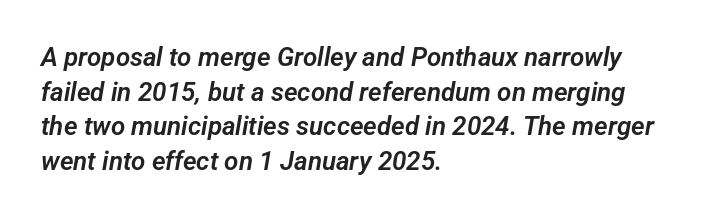
Q: Is the text underlined? A: No.
Q: How is the paragraph aligned? A: Left-aligned.
Q: Is the spacing between letters normal or unusually wide? A: Normal.
Q: Is the spacing between lines tight, normal or loose? A: Normal.
